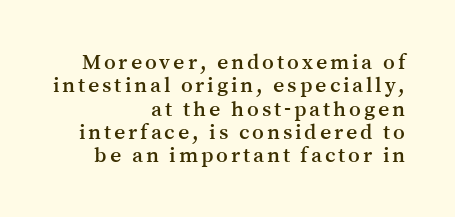
The image shows 22 px text type, upright; set right-aligned, tight line spacing (1.06x), not underlined.
